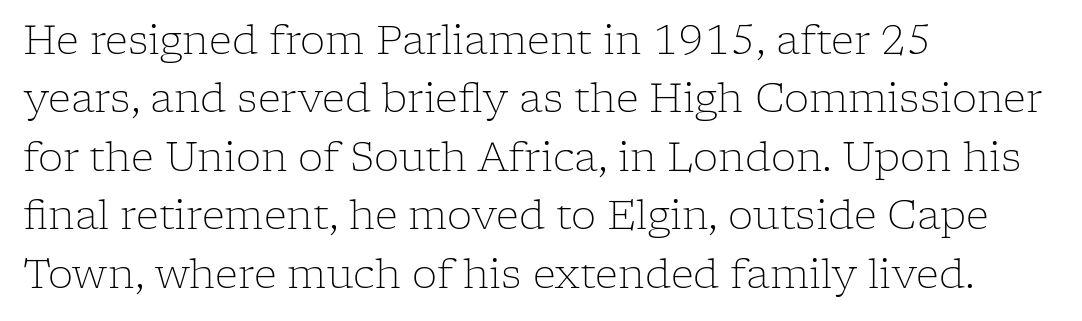
Q: Is the text bold? A: No.
Q: Is the text italic (slanted)? A: No, it is upright.
Q: Is the typeface a serif or a sans-serif typeface? A: Serif.
Q: Is the text underlined? A: No.
Q: How is the paragraph aligned? A: Left-aligned.
Q: Is the spacing between letters normal or unusually wide? A: Normal.
Q: Is the spacing between lines tight, normal or loose? A: Normal.
Q: Width (condensed, normal, or wide)? A: Normal.
Q: Stroke contrast? A: Low.
Q: x-height? A: Medium.
Q: Monospaced? A: No.
